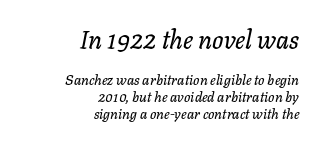
The image shows 25 px text type, italic (leaning right); set right-aligned, line spacing 1.2x, normal letter spacing, not underlined; the first (top) block is 1.79x larger.
